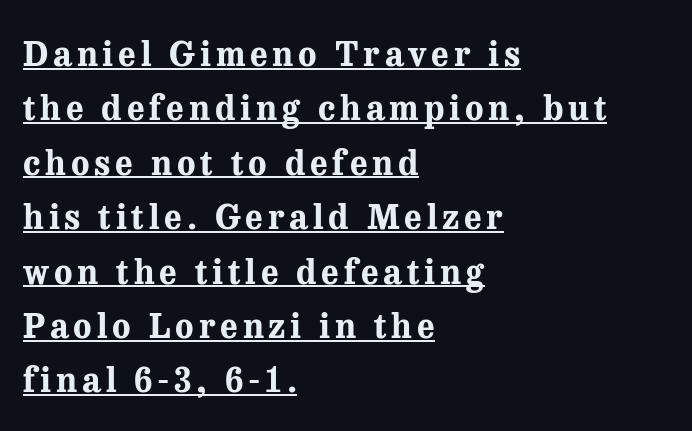
Q: Is the text bold? A: Yes.
Q: Is the text italic (slanted)? A: No, it is upright.
Q: Is the typeface a serif or a sans-serif typeface? A: Serif.
Q: Is the text underlined? A: Yes.
Q: How is the paragraph aligned? A: Left-aligned.
Q: Is the spacing between lines tight, normal or loose? A: Normal.
Q: Width (condensed, normal, or wide)? A: Normal.
Q: Stroke contrast? A: Medium.
Q: x-height? A: Medium.
Q: Monospaced? A: No.
